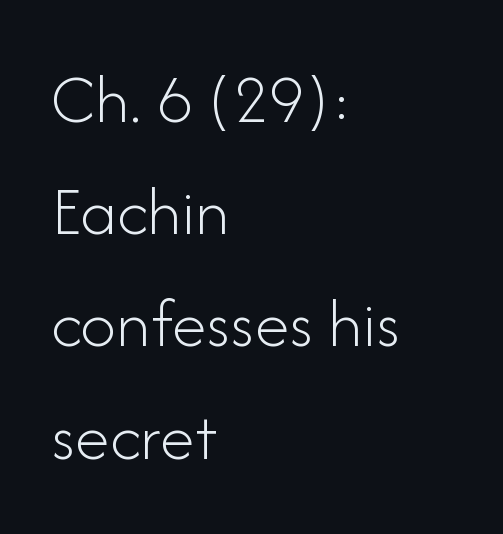
Q: Is the text bold? A: No.
Q: Is the text italic (slanted)? A: No, it is upright.
Q: Is the typeface a serif or a sans-serif typeface? A: Sans-serif.
Q: Is the text underlined? A: No.
Q: How is the paragraph aligned? A: Left-aligned.
Q: Is the spacing between letters normal or unusually wide? A: Normal.
Q: Is the spacing between lines tight, normal or loose? A: Normal.
Q: Width (condensed, normal, or wide)? A: Normal.
Q: Stroke contrast? A: Low.
Q: x-height? A: Small.
Q: Monospaced? A: No.
